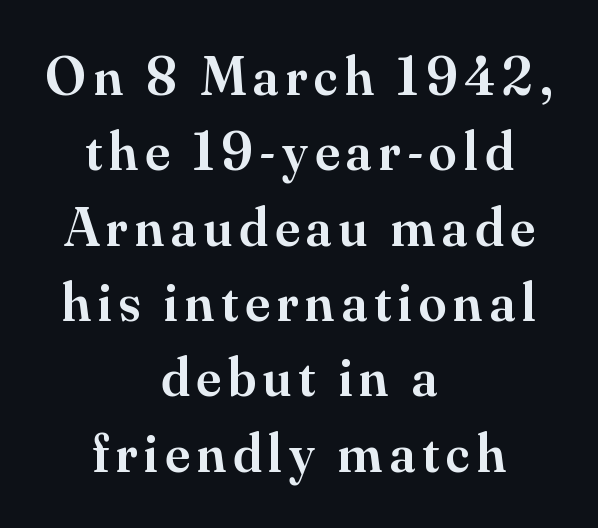
Short and long lines alike share a common midpoint. Each letter keeps its own natural width here, so spacing adapts to shape. Notice how descenders clear the ascenders below comfortably — that's standard leading. These lines were composed using upright roman letters. The letters carry serifs — small finishing strokes at the ends of their stems. The foot of each line stays bare and open.
